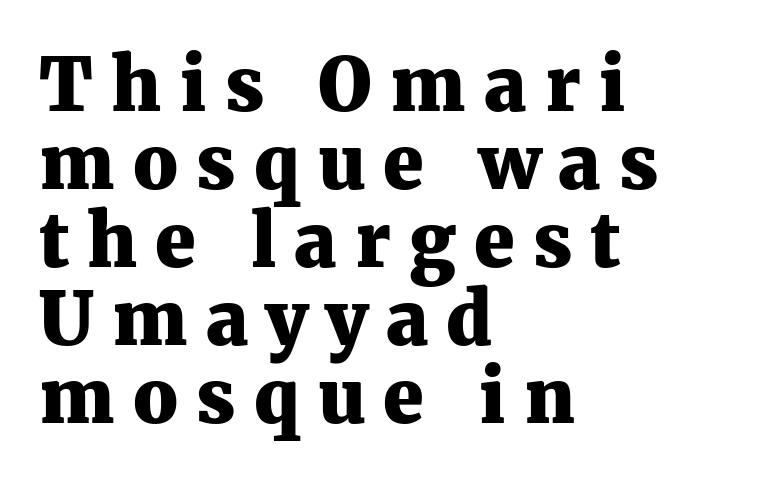
Q: Is the text bold? A: Yes.
Q: Is the text italic (slanted)? A: No, it is upright.
Q: Is the typeface a serif or a sans-serif typeface? A: Serif.
Q: Is the text underlined? A: No.
Q: How is the paragraph aligned? A: Left-aligned.
Q: Is the spacing between letters normal or unusually wide? A: Unusually wide.
Q: Is the spacing between lines tight, normal or loose? A: Tight.
Q: Width (condensed, normal, or wide)? A: Normal.
Q: Stroke contrast? A: Medium.
Q: x-height? A: Medium.
Q: Monospaced? A: No.
